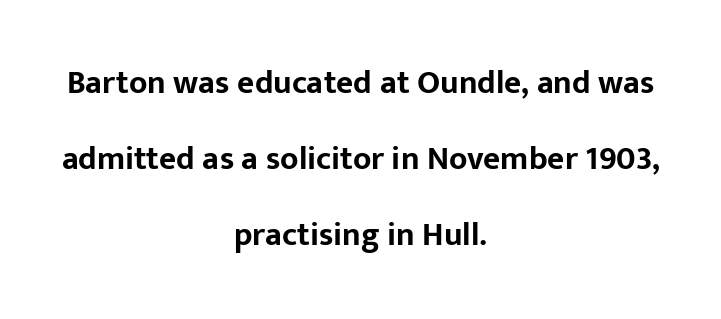
{"serif": "no", "italic": "no", "bold": "yes", "weight": "bold", "width": "normal", "stroke_contrast": "low", "x_height": "medium", "monospaced": "no", "underline": "no", "align": "center", "line_spacing": "loose", "line_spacing_ratio": 2.31, "letter_spacing": "normal", "letter_spacing_em": 0.0, "glyph_px": 33}
